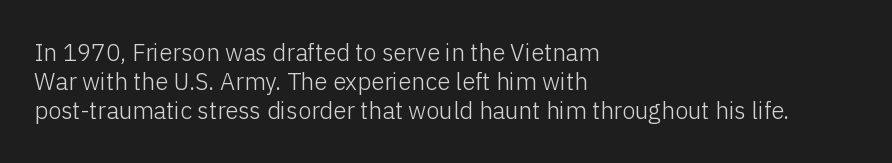
{"italic": "no", "bold": "no", "underline": "no", "align": "left", "line_spacing_ratio": 1.2, "letter_spacing": "normal", "letter_spacing_em": 0.0, "glyph_px": 24}
